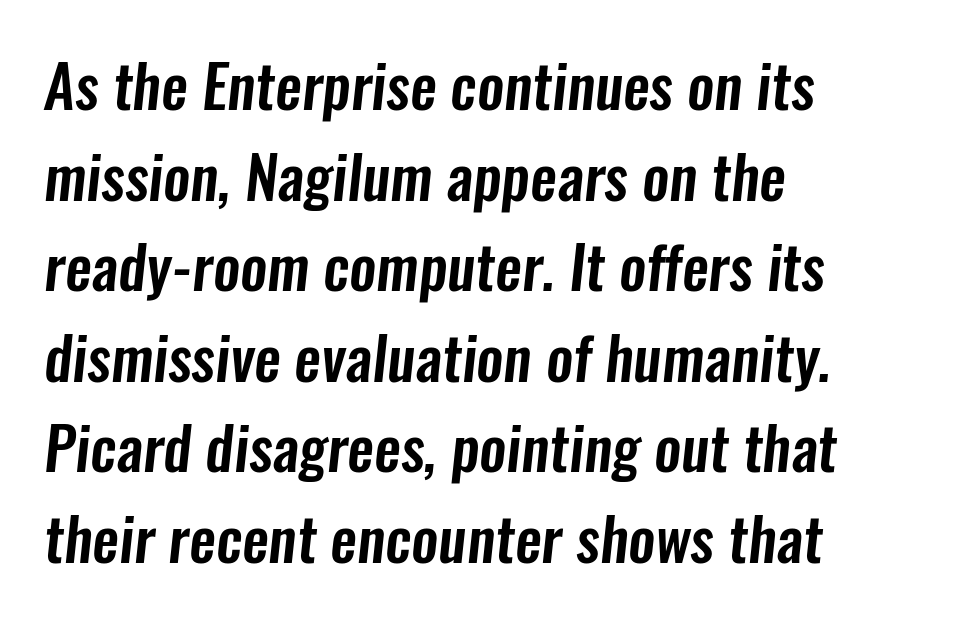
Q: Is the typeface a serif or a sans-serif typeface? A: Sans-serif.
Q: Is the text underlined? A: No.
Q: How is the paragraph aligned? A: Left-aligned.
Q: Is the spacing between letters normal or unusually wide? A: Normal.
Q: Is the spacing between lines tight, normal or loose? A: Normal.
Q: Width (condensed, normal, or wide)? A: Condensed.
Q: Stroke contrast? A: Low.
Q: x-height? A: Medium.
Q: Monospaced? A: No.
